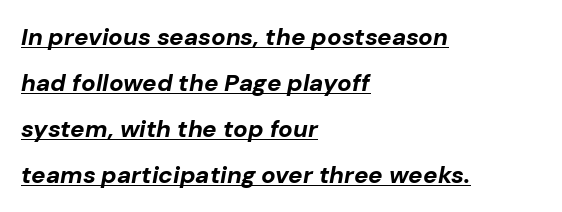
The image shows 24 px bold type, italic (leaning right); set left-aligned, loose line spacing (1.91x), normal letter spacing, underlined.
